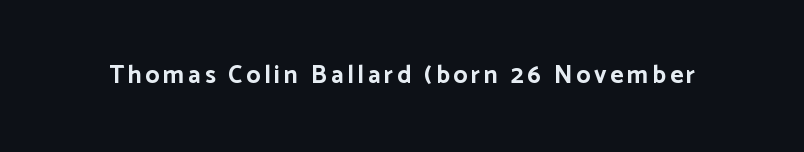
Weight check: bold — yes, fully. Ascenders rise straight up at ninety degrees. The string is rendered with underlining switched off.
